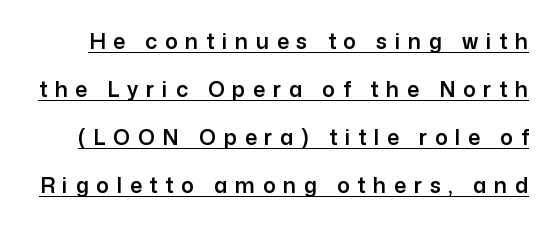
Q: Is the text italic (slanted)? A: No, it is upright.
Q: Is the text underlined? A: Yes.
Q: Is the spacing between letters normal or unusually wide? A: Unusually wide.
Q: Is the spacing between lines tight, normal or loose? A: Loose.
